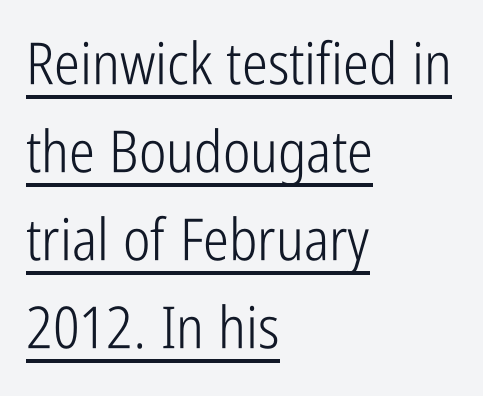
Q: Is the text bold? A: No.
Q: Is the text italic (slanted)? A: No, it is upright.
Q: Is the typeface a serif or a sans-serif typeface? A: Sans-serif.
Q: Is the text underlined? A: Yes.
Q: How is the paragraph aligned? A: Left-aligned.
Q: Is the spacing between letters normal or unusually wide? A: Normal.
Q: Is the spacing between lines tight, normal or loose? A: Normal.
Q: Width (condensed, normal, or wide)? A: Condensed.
Q: Stroke contrast? A: Low.
Q: x-height? A: Medium.
Q: Monospaced? A: No.
